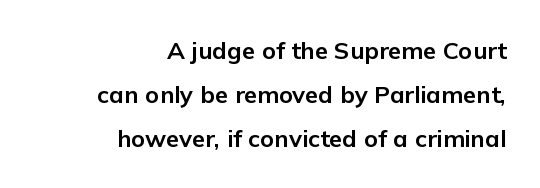
Q: Is the text bold? A: Yes.
Q: Is the text italic (slanted)? A: No, it is upright.
Q: Is the text underlined? A: No.
Q: How is the paragraph aligned? A: Right-aligned.
Q: Is the spacing between letters normal or unusually wide? A: Normal.
